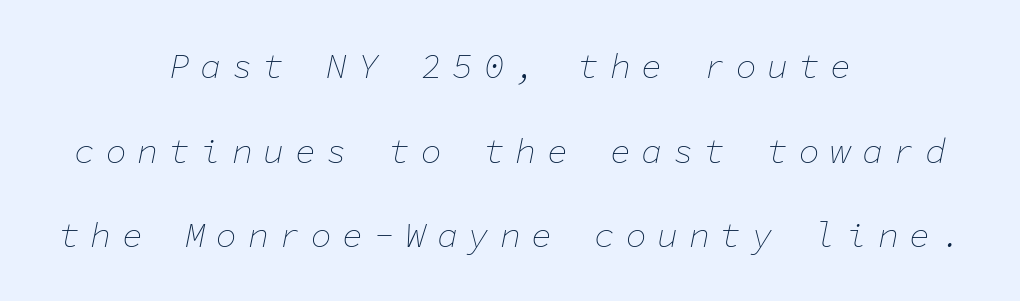
The setting favours the middle, as headings and verse often do. This rendering widens character spacing well past its baseline value. A typesetter would call this leading open, well beyond the default. The characters are drawn with everyday or finer stroke widths. The passage shown leans; its letterforms are oblique. The foot of each line stays bare and open.
